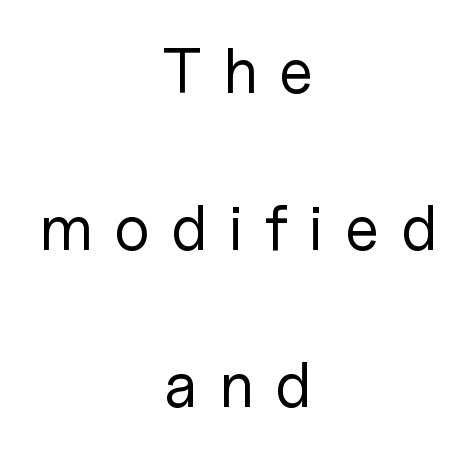
The type sits square on the baseline with zero lean. Beneath every word, the page is bare. These lines stack symmetrically, like a column narrowing and widening about its center. The space between consecutive lines is lavish. The rendering uses natural spacing where letterforms have individual widths. Observe the absence of serifs on each vertical stroke in this sample.
